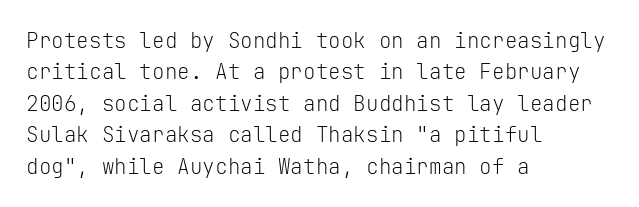
{"italic": "no", "bold": "no", "underline": "no", "align": "left", "line_spacing": "normal", "line_spacing_ratio": 1.5, "letter_spacing": "normal", "letter_spacing_em": 0.0, "glyph_px": 21}
